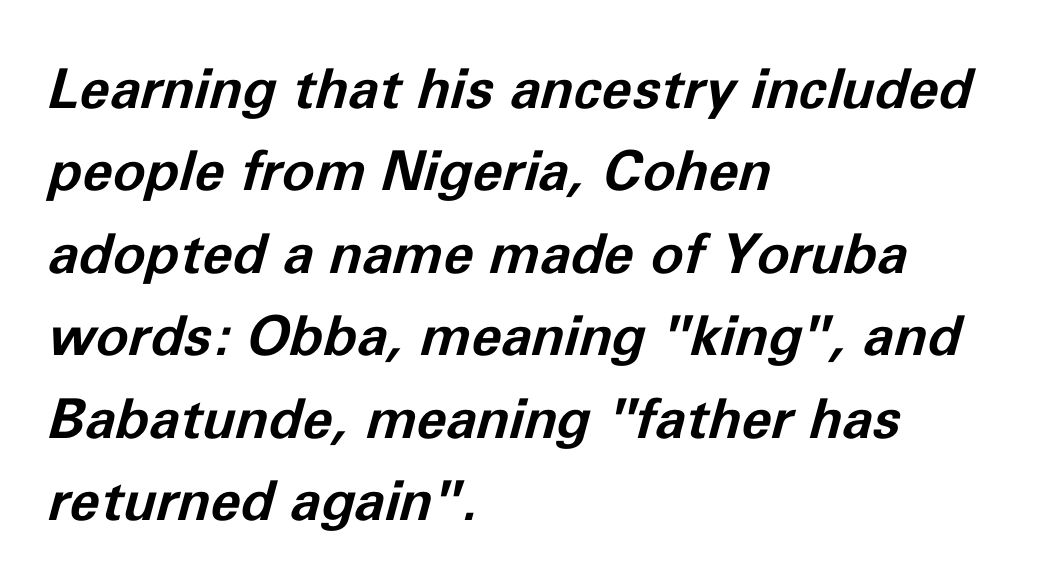
Q: Is the text bold? A: Yes.
Q: Is the text italic (slanted)? A: Yes, it leans right by about 11 degrees.
Q: Is the text underlined? A: No.
Q: How is the paragraph aligned? A: Left-aligned.
Q: Is the spacing between letters normal or unusually wide? A: Normal.
Q: Is the spacing between lines tight, normal or loose? A: Normal.
Q: Width (condensed, normal, or wide)? A: Normal.
Q: Stroke contrast? A: Low.
Q: x-height? A: Medium.
Q: Monospaced? A: No.
